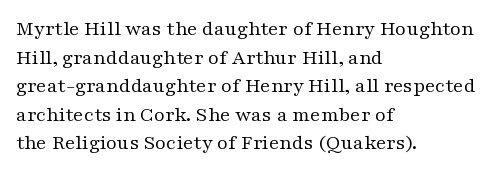
{"italic": "no", "bold": "no", "underline": "no", "align": "left", "line_spacing": "normal", "line_spacing_ratio": 1.36, "letter_spacing": "normal", "letter_spacing_em": 0.0, "glyph_px": 21}
